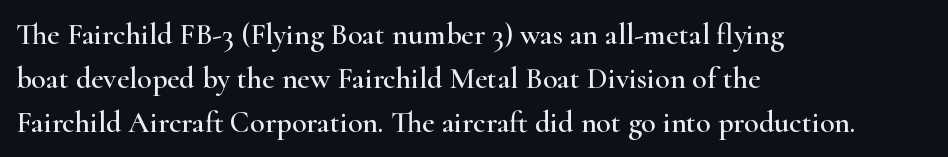
{"serif": "yes", "italic": "no", "width": "wide", "stroke_contrast": "high", "x_height": "small", "monospaced": "no", "underline": "no", "align": "left", "line_spacing": "normal", "line_spacing_ratio": 1.46, "letter_spacing": "normal", "letter_spacing_em": 0.0, "glyph_px": 30}
